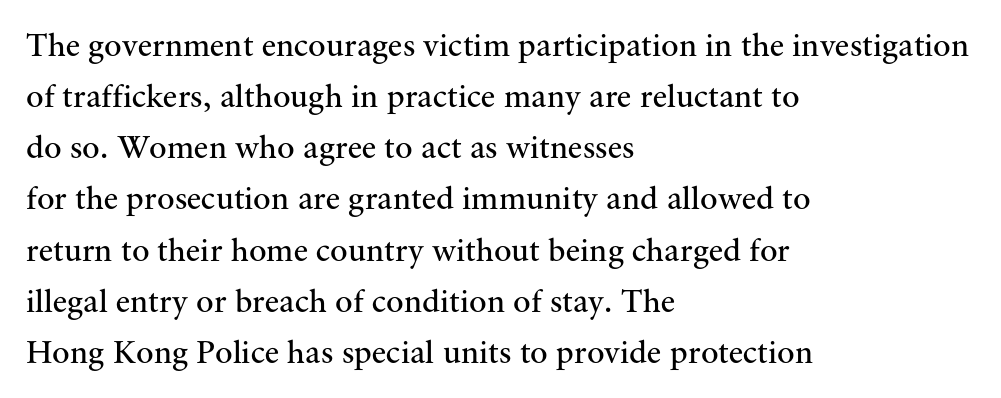
Q: Is the text bold? A: No.
Q: Is the text italic (slanted)? A: No, it is upright.
Q: Is the typeface a serif or a sans-serif typeface? A: Serif.
Q: Is the text underlined? A: No.
Q: How is the paragraph aligned? A: Left-aligned.
Q: Is the spacing between letters normal or unusually wide? A: Normal.
Q: Is the spacing between lines tight, normal or loose? A: Normal.
Q: Width (condensed, normal, or wide)? A: Normal.
Q: Stroke contrast? A: Medium.
Q: x-height? A: Small.
Q: Monospaced? A: No.
